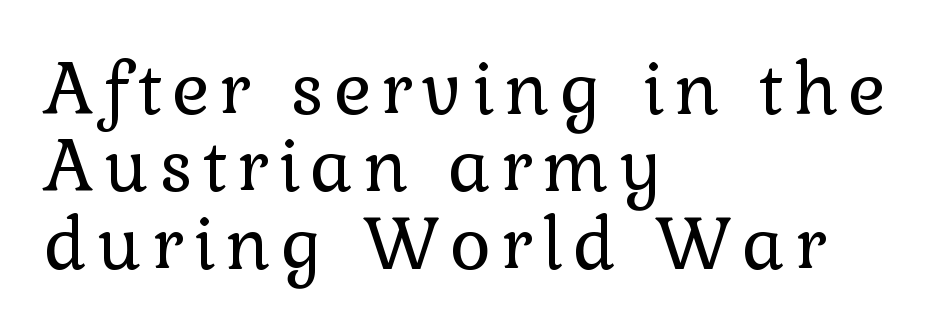
Q: Is the text bold? A: No.
Q: Is the text italic (slanted)? A: No, it is upright.
Q: Is the typeface a serif or a sans-serif typeface? A: Serif.
Q: Is the text underlined? A: No.
Q: How is the paragraph aligned? A: Left-aligned.
Q: Is the spacing between lines tight, normal or loose? A: Tight.
Q: Width (condensed, normal, or wide)? A: Normal.
Q: x-height? A: Medium.
Q: Monospaced? A: No.
